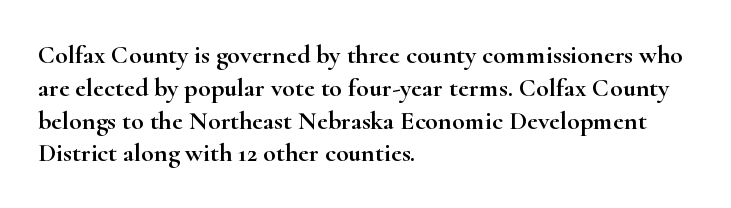
{"italic": "no", "underline": "no", "align": "left", "line_spacing": "normal", "line_spacing_ratio": 1.26, "letter_spacing": "normal", "letter_spacing_em": 0.0, "glyph_px": 26}
